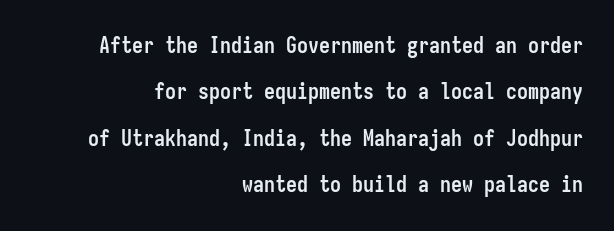
The image shows 22 px bold type, upright; set right-aligned, loose line spacing (2.11x), normal letter spacing, not underlined.
